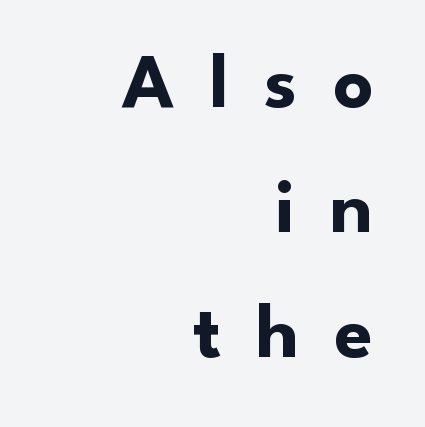
The image shows 78 px bold sans-serif type, upright; set right-aligned, normal line spacing (1.6x), unusually wide letter spacing (+0.45 em), not underlined; low stroke contrast and a small x-height.
